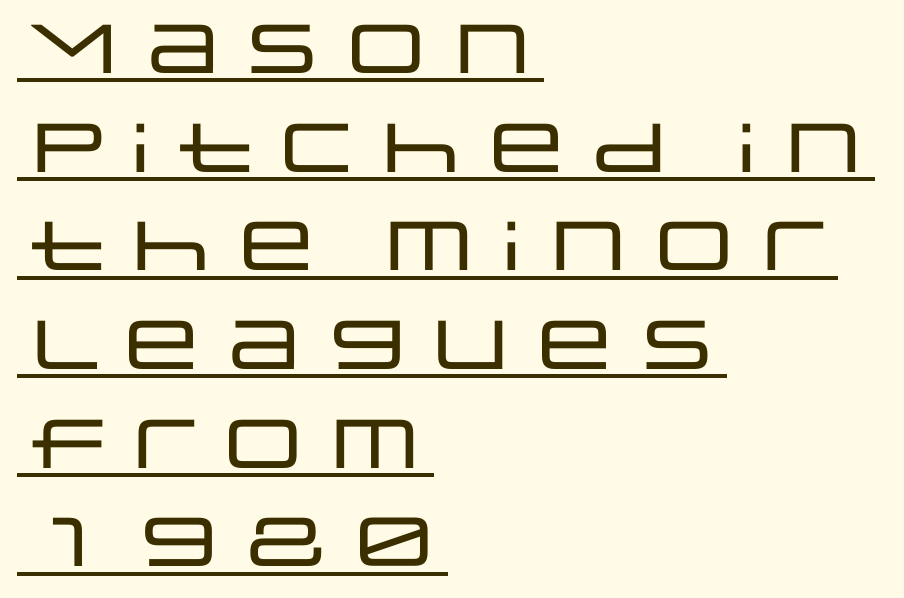
Q: Is the text italic (slanted)? A: No, it is upright.
Q: Is the typeface a serif or a sans-serif typeface? A: Sans-serif.
Q: Is the text underlined? A: Yes.
Q: How is the paragraph aligned? A: Left-aligned.
Q: Is the spacing between letters normal or unusually wide? A: Normal.
Q: Is the spacing between lines tight, normal or loose? A: Normal.
Q: Width (condensed, normal, or wide)? A: Wide.
Q: Stroke contrast? A: Low.
Q: x-height? A: Large.
Q: Monospaced? A: No.
